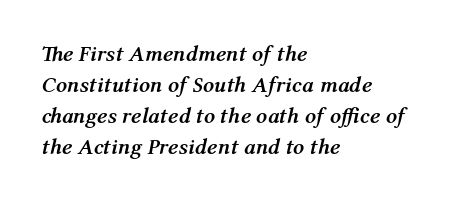
The image shows 22 px bold type, italic (leaning right); set left-aligned, normal line spacing (1.41x), normal letter spacing, not underlined.
